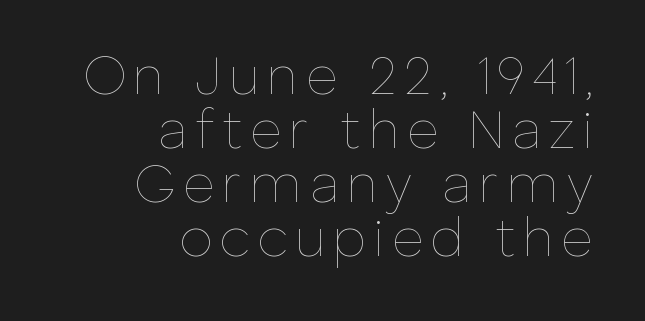
Q: Is the text bold? A: No.
Q: Is the text italic (slanted)? A: No, it is upright.
Q: Is the text underlined? A: No.
Q: How is the paragraph aligned? A: Right-aligned.
Q: Is the spacing between lines tight, normal or loose? A: Tight.
Q: Width (condensed, normal, or wide)? A: Normal.
Q: Stroke contrast? A: Low.
Q: x-height? A: Medium.
Q: Monospaced? A: No.
